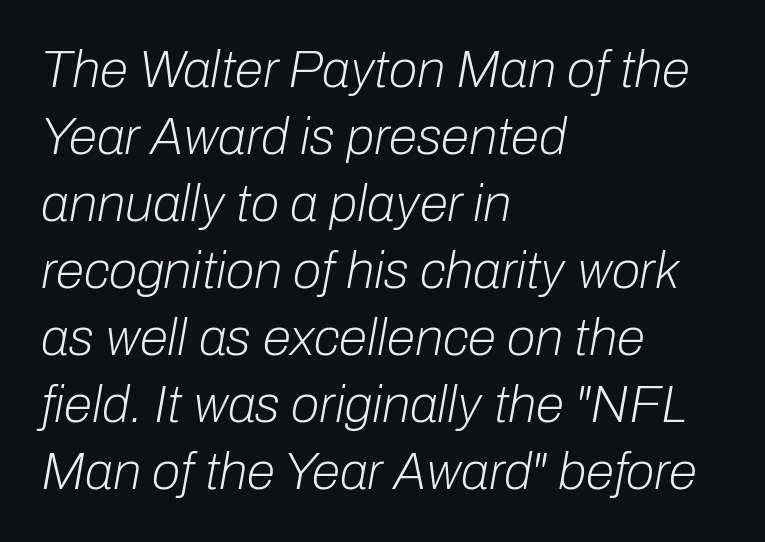
Students, observe: this is what conventionally led text looks like. Descender tails drop into unmarked territory. The gaps between neighbouring characters are ordinary and unremarkable. Emphasis-style slanted type is in use.
